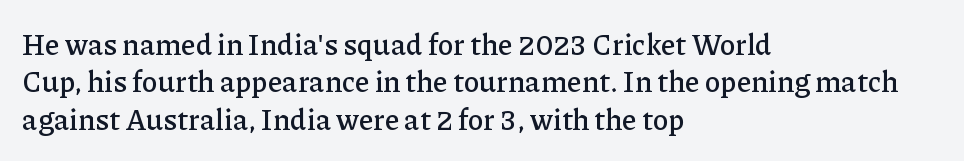
This is serif lettering, the kind often seen in printed books. Standard letterfit; no display-style spreading of the glyphs. Character widths vary here, with narrow letters taking less room than wide ones. Left-aligned paragraph, ragged on the right. The designer left line spacing at the default.
